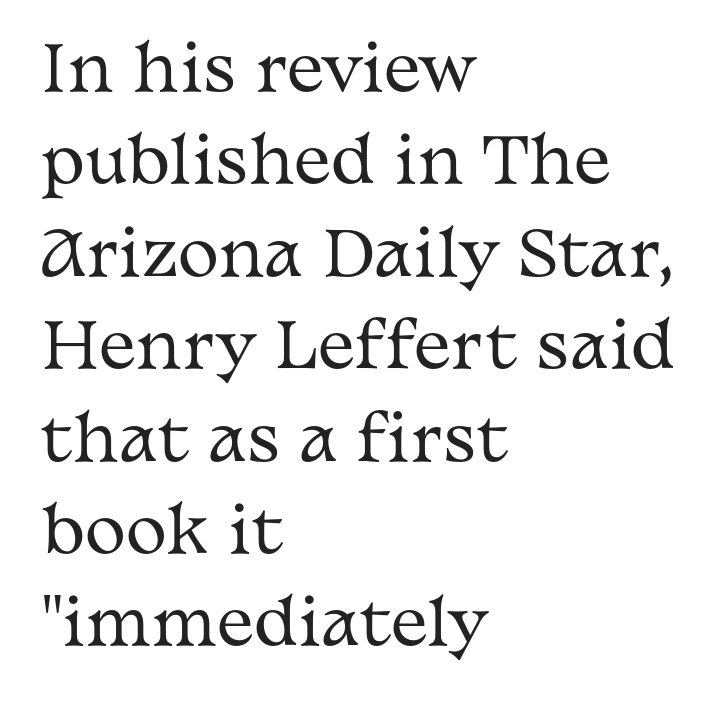
The image shows 62 px regular-weight, wide serif type, upright; set left-aligned, normal line spacing (1.49x), normal letter spacing, not underlined; medium stroke contrast and a medium x-height.
